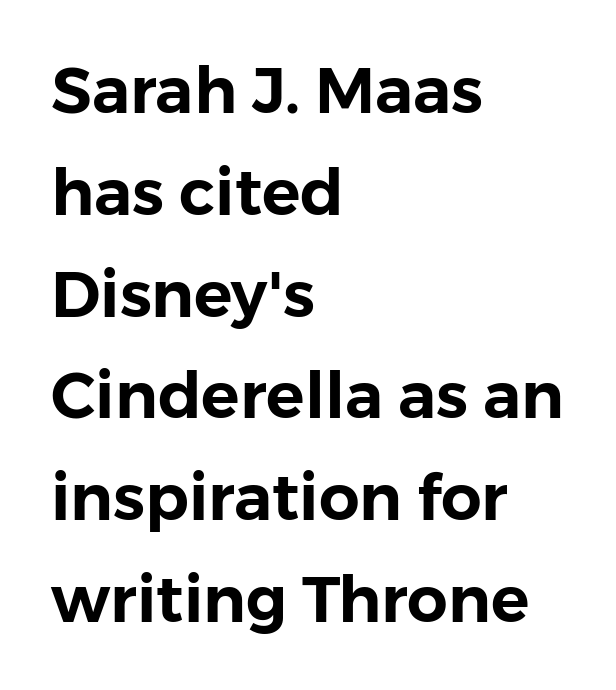
The image shows 64 px sans-serif type, upright; set left-aligned, normal line spacing (1.59x), normal letter spacing, not underlined; low stroke contrast and a medium x-height.
